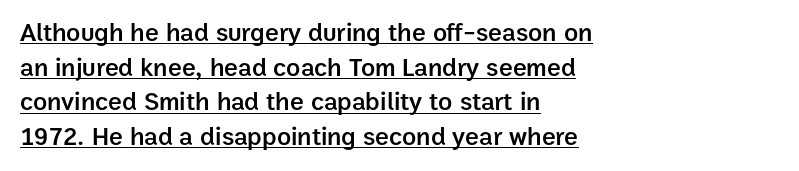
Q: Is the text bold? A: Semi-bold.
Q: Is the text italic (slanted)? A: No, it is upright.
Q: Is the text underlined? A: Yes.
Q: How is the paragraph aligned? A: Left-aligned.
Q: Is the spacing between letters normal or unusually wide? A: Normal.
Q: Is the spacing between lines tight, normal or loose? A: Normal.
